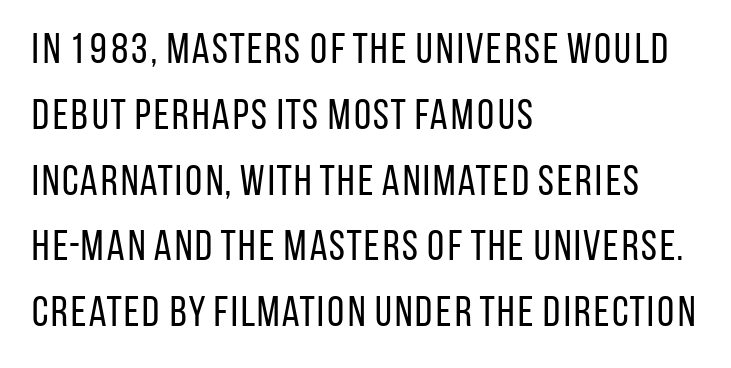
The lines are quadded left. In terms of leading, this rendering sits right in the middle. This sample uses a sans-serif face. These lines are rendered in a variable-pitch font.
